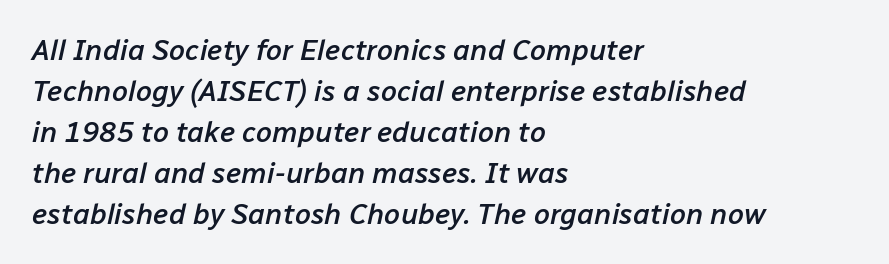
The gaps between neighbouring characters are ordinary and unremarkable. Letters rest on an invisible, unmarked baseline. The passage shown is typed in a proportional face where columns would drift. Summary of weight: moderately heavy, a semibold. The passage is arranged the way most books set body copy — flush left. Slanted lettering throughout.
